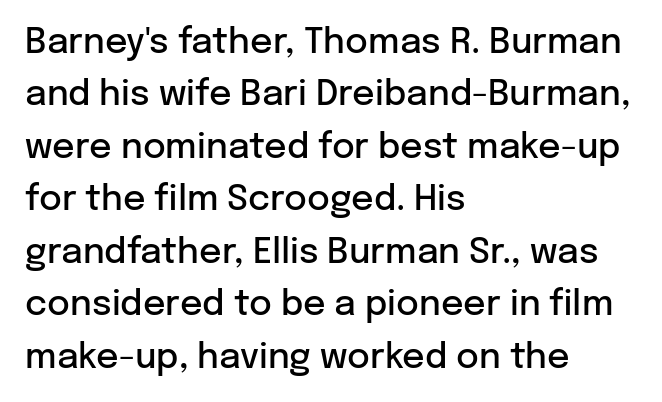
Quick note: not italic, upright. Its strokes are somewhat broadened, the hallmark of semibold type. Descenders hang freely into open space. The rendering shows plain stroke endings on the letterforms — a sans-serif design. Standard letterfit; no display-style spreading of the glyphs.
